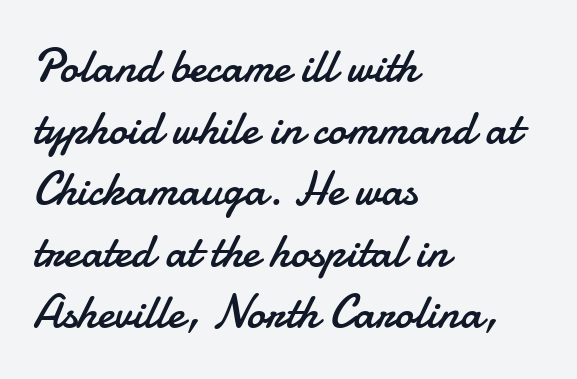
Weight: not bold — regular or lighter. Students, note that the glyphs here touch the page at normal intervals. Note the varied advance widths — an 'i' is clearly narrower than an 'm'.
